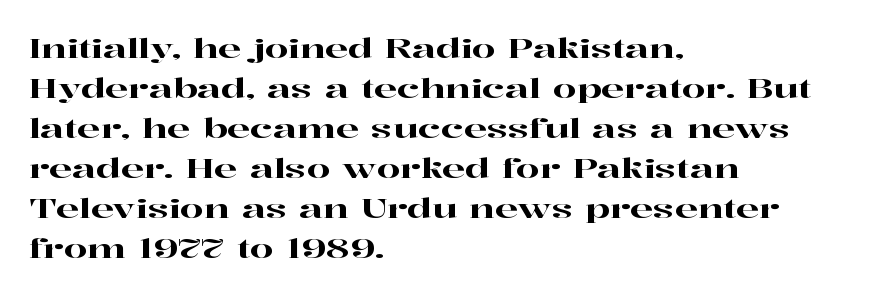
The image shows 27 px text type, upright; set left-aligned, normal line spacing (1.48x), normal letter spacing, not underlined.
